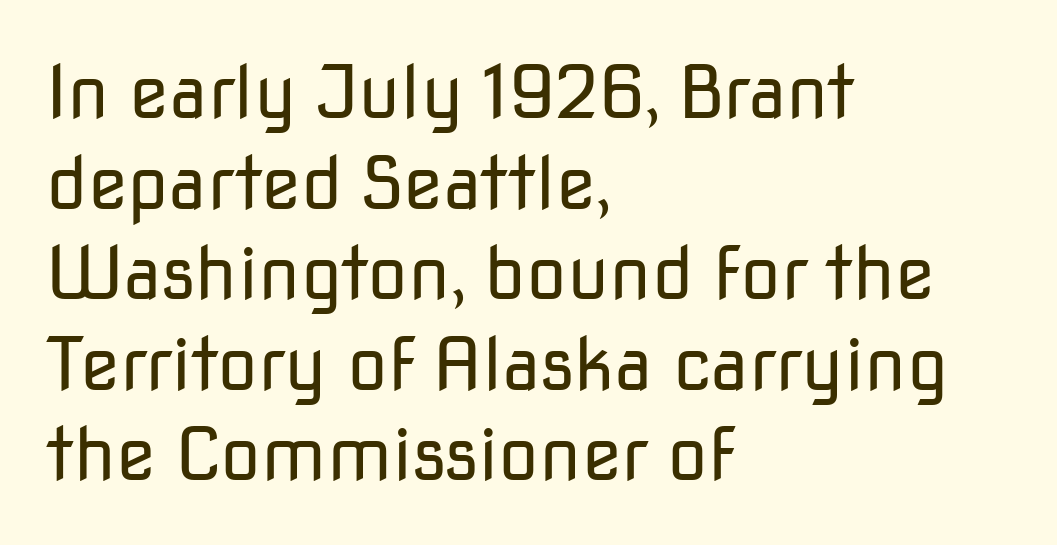
The image shows 73 px regular-weight sans-serif type, upright; set left-aligned, line spacing 1.24x, normal letter spacing, not underlined; low stroke contrast and a medium x-height.
